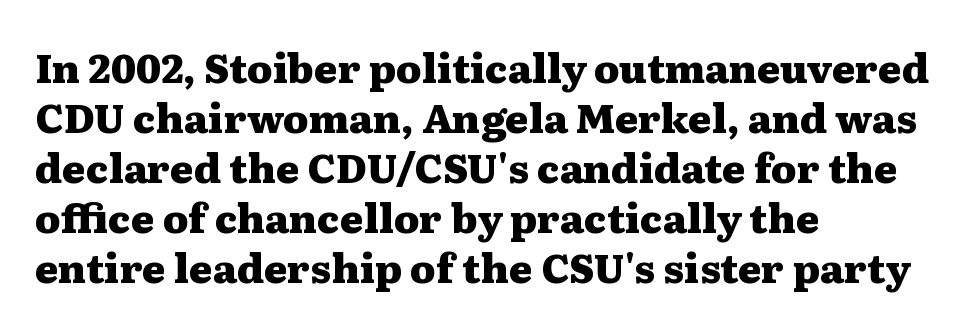
{"serif": "yes", "italic": "no", "bold": "yes", "weight": "heavy", "width": "wide", "stroke_contrast": "medium", "x_height": "medium", "monospaced": "no", "underline": "no", "align": "left", "line_spacing": "normal", "line_spacing_ratio": 1.25, "letter_spacing": "normal", "letter_spacing_em": 0.0, "glyph_px": 40}
